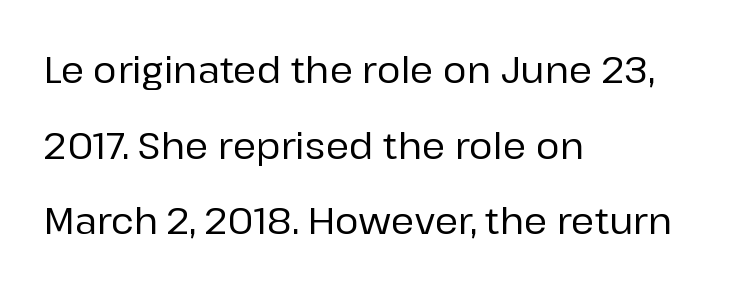
Character widths vary here, with narrow letters taking less room than wide ones. The face used here is rendered with its standard letterfit. Anything drawn beneath the words? Only blank space. Regarding leading, the lines here are spaced well apart.
